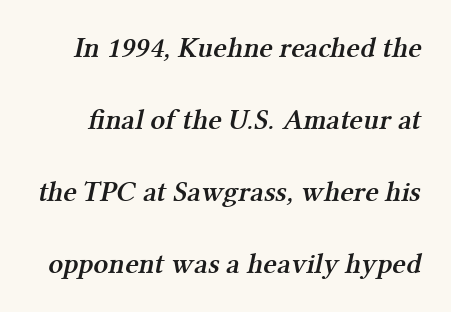
The image shows 29 px semibold serif type; set loose line spacing (2.48x), normal letter spacing, not underlined; medium stroke contrast and a medium x-height.
